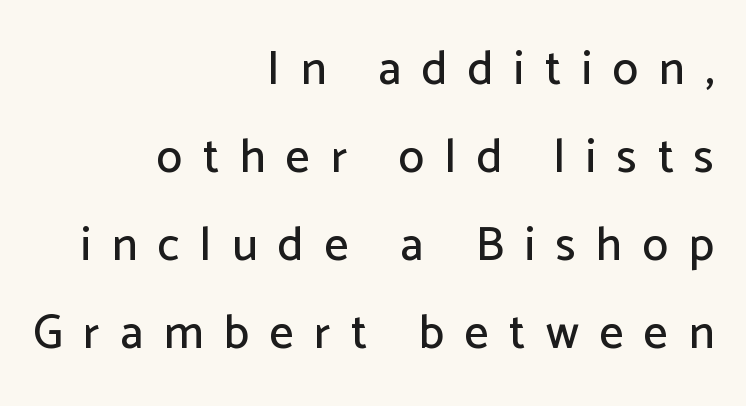
Q: Is the text italic (slanted)? A: No, it is upright.
Q: Is the typeface a serif or a sans-serif typeface? A: Sans-serif.
Q: Is the text underlined? A: No.
Q: How is the paragraph aligned? A: Right-aligned.
Q: Is the spacing between letters normal or unusually wide? A: Unusually wide.
Q: Width (condensed, normal, or wide)? A: Normal.
Q: Stroke contrast? A: Low.
Q: x-height? A: Medium.
Q: Monospaced? A: No.
